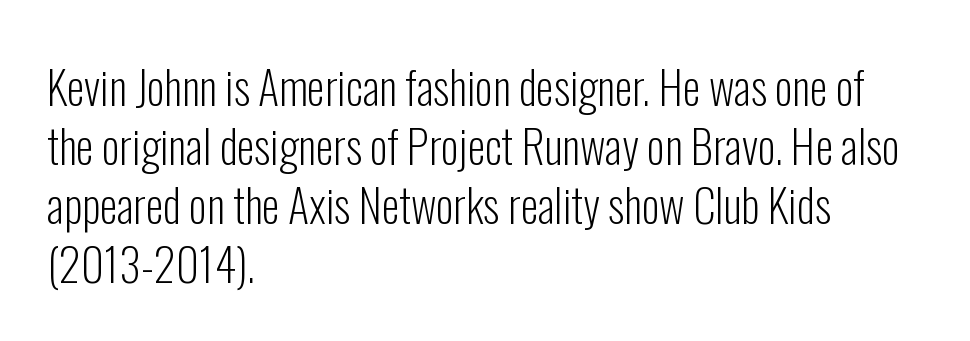
The image shows 45 px light, condensed sans-serif type, upright; set left-aligned, normal line spacing (1.31x), normal letter spacing, not underlined; low stroke contrast and a medium x-height.
